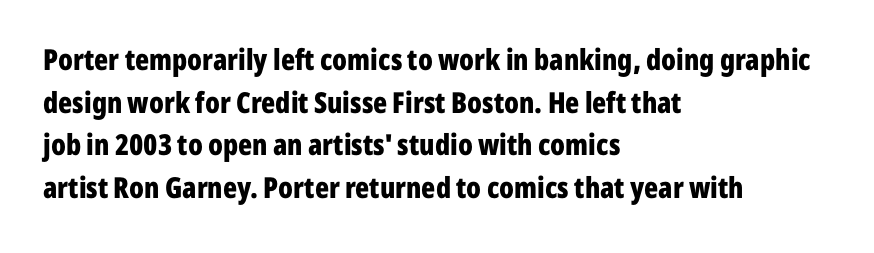
Q: Is the text bold? A: Yes.
Q: Is the text italic (slanted)? A: No, it is upright.
Q: Is the typeface a serif or a sans-serif typeface? A: Sans-serif.
Q: Is the text underlined? A: No.
Q: How is the paragraph aligned? A: Left-aligned.
Q: Is the spacing between letters normal or unusually wide? A: Normal.
Q: Is the spacing between lines tight, normal or loose? A: Normal.
Q: Width (condensed, normal, or wide)? A: Condensed.
Q: Stroke contrast? A: Low.
Q: x-height? A: Medium.
Q: Monospaced? A: No.
